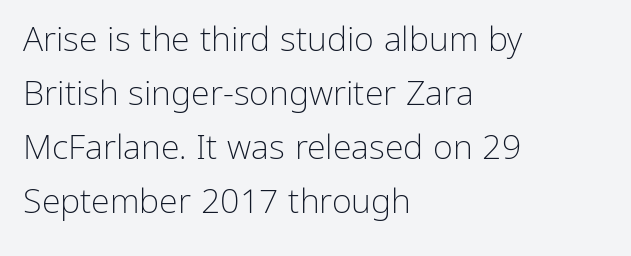
Line spacing here is normal. In CSS terms this would be text-align: left. Type without underlining. Nothing sits at the stroke ends, so this counts as sans-serif. The letters advance in unequal steps, a hallmark of proportional type. On a weight scale, this lands at 450 or below.
